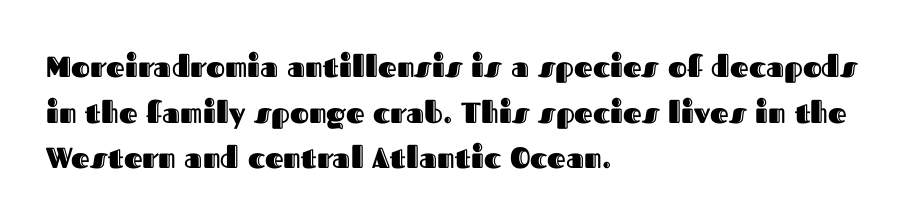
The image shows 29 px text type, upright; set left-aligned, normal line spacing (1.57x), normal letter spacing, not underlined; a medium x-height.
